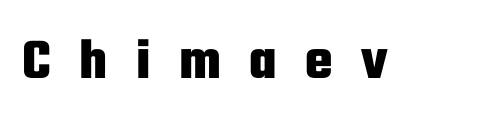
Q: Is the text bold? A: Yes.
Q: Is the text italic (slanted)? A: No, it is upright.
Q: Is the typeface a serif or a sans-serif typeface? A: Sans-serif.
Q: Is the text underlined? A: No.
Q: Is the spacing between letters normal or unusually wide? A: Unusually wide.
Q: Width (condensed, normal, or wide)? A: Condensed.
Q: Stroke contrast? A: Low.
Q: x-height? A: Medium.
Q: Monospaced? A: No.
